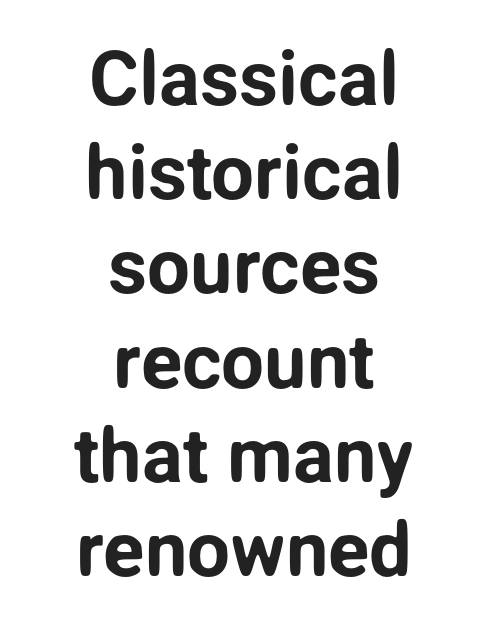
{"serif": "no", "italic": "no", "width": "normal", "stroke_contrast": "low", "x_height": "medium", "monospaced": "no", "underline": "no", "align": "center", "line_spacing_ratio": 1.24, "letter_spacing": "normal", "letter_spacing_em": 0.0, "glyph_px": 76}
